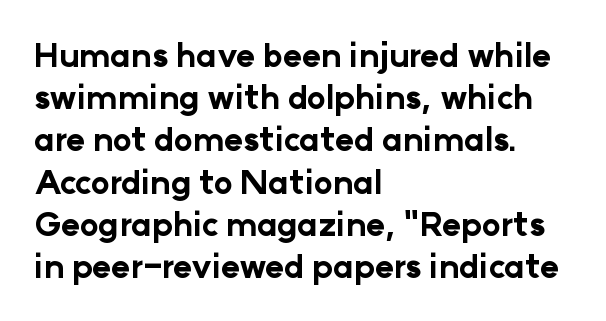
Q: Is the text bold? A: Yes.
Q: Is the text italic (slanted)? A: No, it is upright.
Q: Is the typeface a serif or a sans-serif typeface? A: Sans-serif.
Q: Is the text underlined? A: No.
Q: How is the paragraph aligned? A: Left-aligned.
Q: Is the spacing between letters normal or unusually wide? A: Normal.
Q: Is the spacing between lines tight, normal or loose? A: Normal.
Q: Width (condensed, normal, or wide)? A: Normal.
Q: Stroke contrast? A: Low.
Q: x-height? A: Medium.
Q: Monospaced? A: No.
